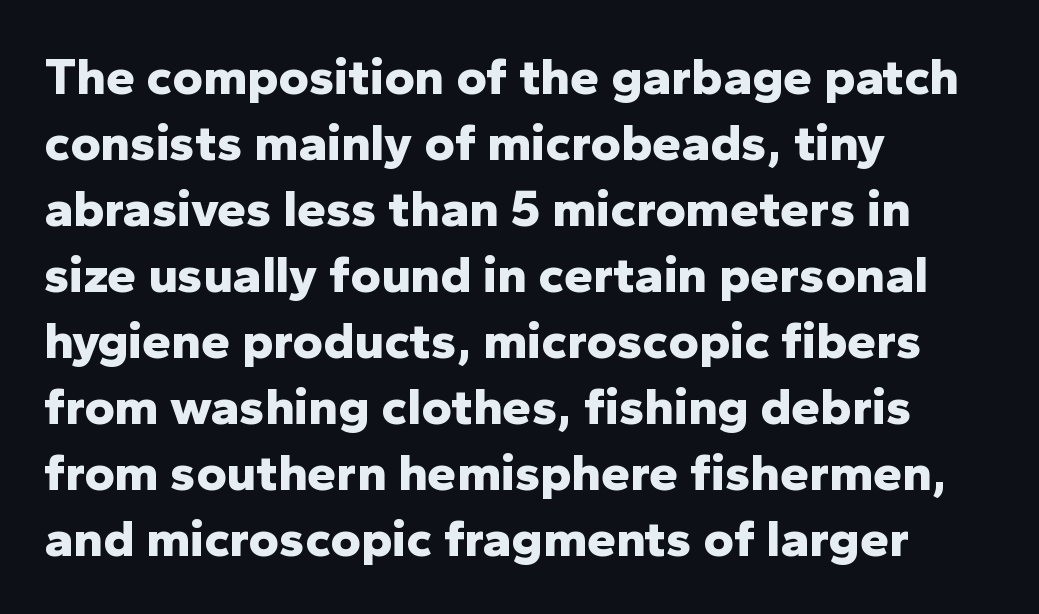
The image shows 52 px bold sans-serif type, upright; set left-aligned, normal line spacing (1.27x), normal letter spacing, not underlined; low stroke contrast and a medium x-height.
